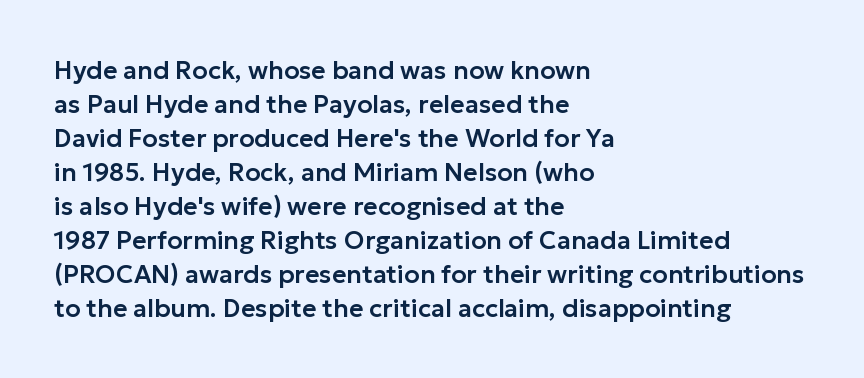
Q: Is the text italic (slanted)? A: No, it is upright.
Q: Is the text underlined? A: No.
Q: How is the paragraph aligned? A: Left-aligned.
Q: Is the spacing between letters normal or unusually wide? A: Normal.
Q: Is the spacing between lines tight, normal or loose? A: Normal.
